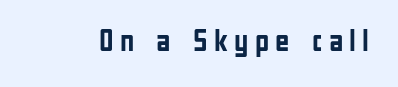
Set as a true bold cut, around the 700 mark. Character widths vary here, with narrow letters taking less room than wide ones. The specimen omits any rule beneath the text block's lines. Designer's note — italics off, roman on.
